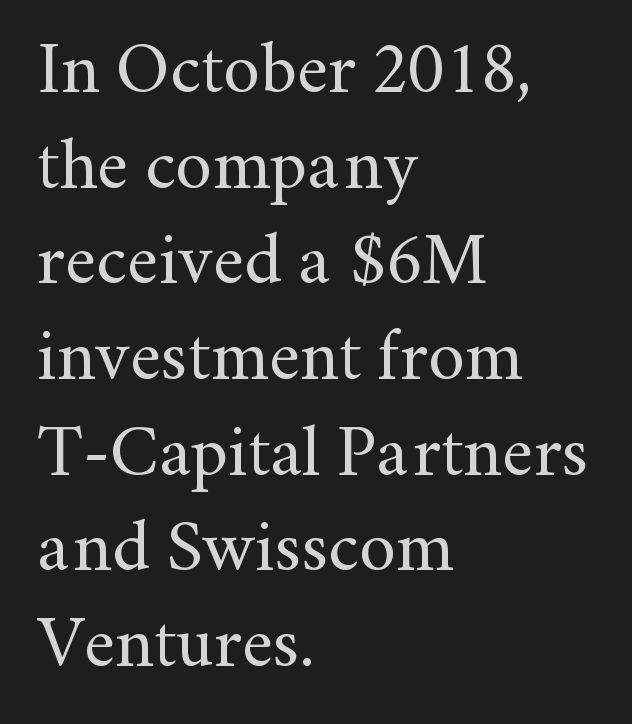
Q: Is the text bold? A: No.
Q: Is the text italic (slanted)? A: No, it is upright.
Q: Is the typeface a serif or a sans-serif typeface? A: Serif.
Q: Is the text underlined? A: No.
Q: How is the paragraph aligned? A: Left-aligned.
Q: Is the spacing between letters normal or unusually wide? A: Normal.
Q: Is the spacing between lines tight, normal or loose? A: Normal.
Q: Width (condensed, normal, or wide)? A: Normal.
Q: Stroke contrast? A: Medium.
Q: x-height? A: Small.
Q: Monospaced? A: No.
